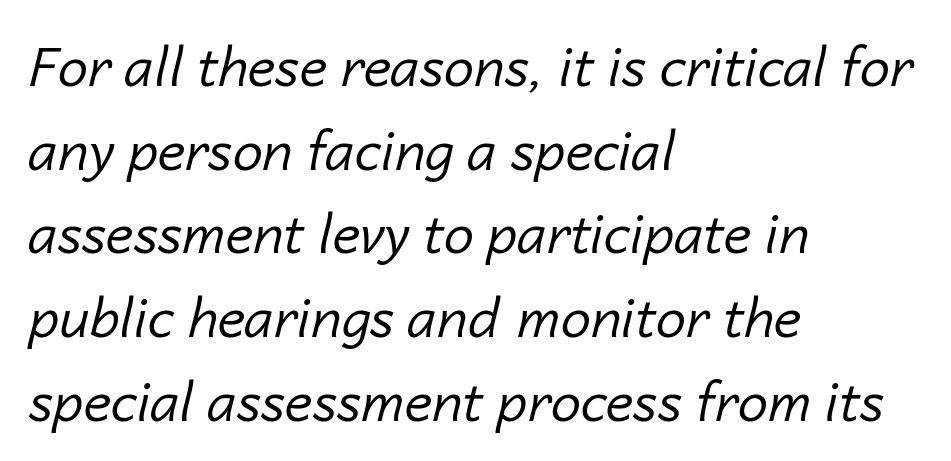
The gap between lines stays unmarked. A typesetter would call this proportional, since set widths differ per character. Rendered with sloped, italic letterforms. Normally led — the rows are evenly, conventionally spaced. Here the glyphs are tracked normally, forming tight word shapes. A quiet, ordinary-to-light weight characterises the typeface.
